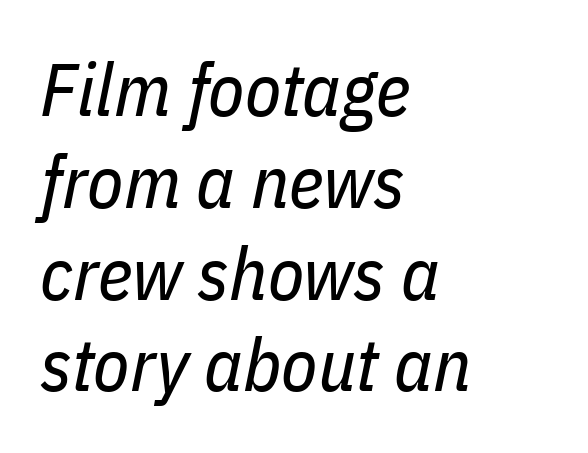
The image shows 74 px regular-weight, condensed type, italic (leaning right); set left-aligned, line spacing 1.24x, normal letter spacing, not underlined; low stroke contrast and a medium x-height.
